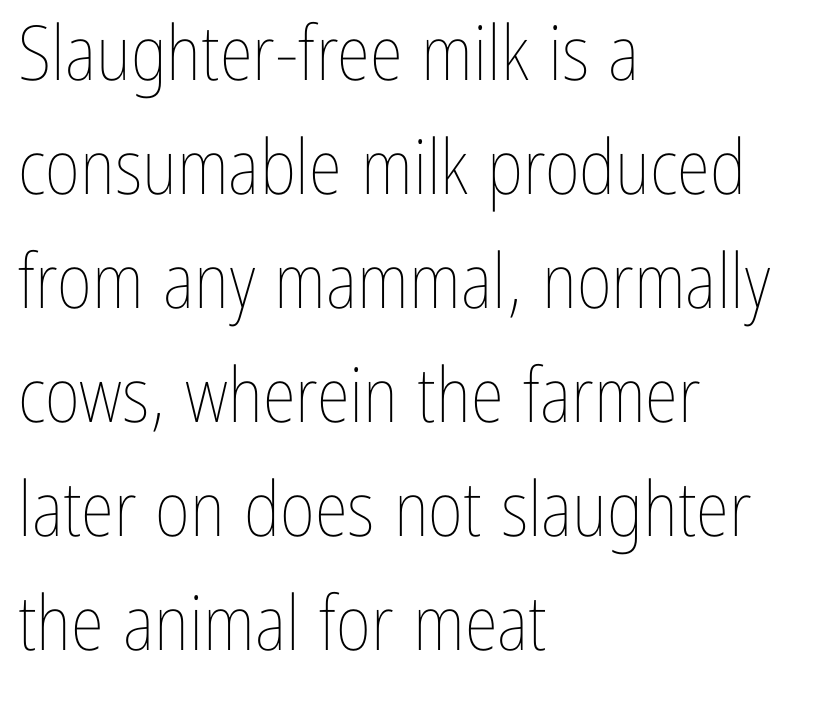
The specimen reads as upright at a glance. Nobody touched the tracking dial on this one. These glyphs show unthickened strokes, regular width or finer. Letters rest on an invisible, unmarked baseline. Rows of type keep a routine distance in the vertical direction.
